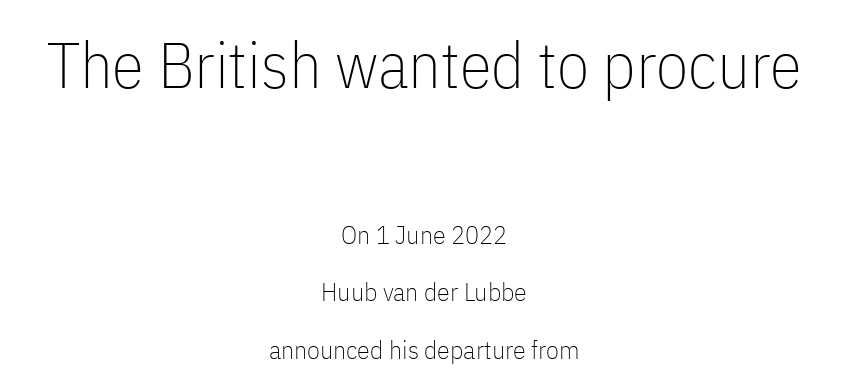
Ascenders rise straight up at ninety degrees. If you squint, the top block still reads clearly — it's the larger of the two. Airy leading. The face used here is proportionally spaced, like ordinary book or web type. In terms of letterspacing, this is plain default setting. Regarding serifs, this sample does without them.
